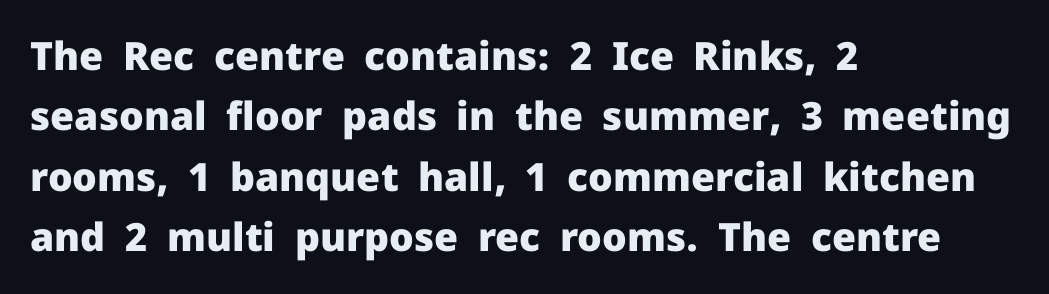
The image shows 39 px heavy sans-serif type, upright; set left-aligned, normal line spacing (1.55x), normal letter spacing, not underlined; low stroke contrast and a medium x-height.
